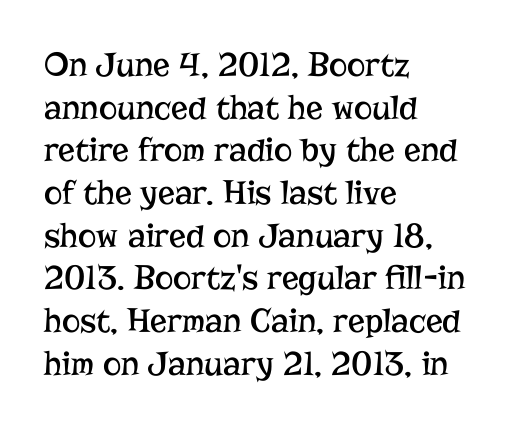
Quick note: not italic, upright. On a weight scale, this lands at 450 or below. The glyphs are unaccompanied by any horizontal stroke below them. A serif font was chosen for this passage.
